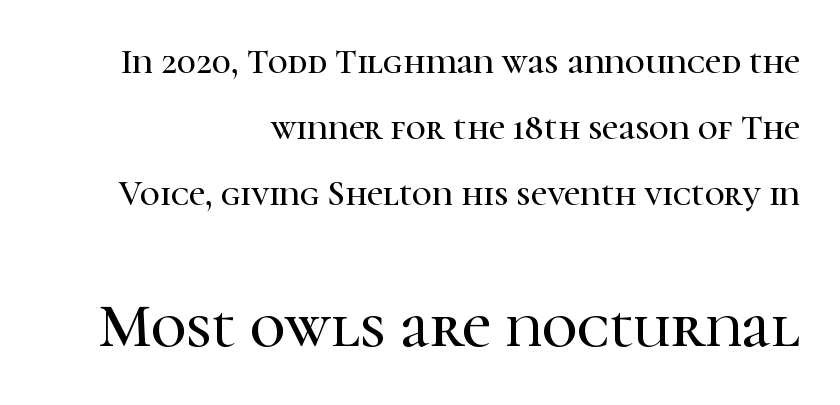
Q: Is the text italic (slanted)? A: No, it is upright.
Q: Is the typeface a serif or a sans-serif typeface? A: Serif.
Q: Is the text underlined? A: No.
Q: How is the paragraph aligned? A: Right-aligned.
Q: Is the spacing between letters normal or unusually wide? A: Normal.
Q: Which block of text is set in a larger size, the first (top) or the second (bottom)? A: The second (bottom) one.
Q: Width (condensed, normal, or wide)? A: Normal.
Q: Stroke contrast? A: High.
Q: x-height? A: Medium.
Q: Monospaced? A: No.
